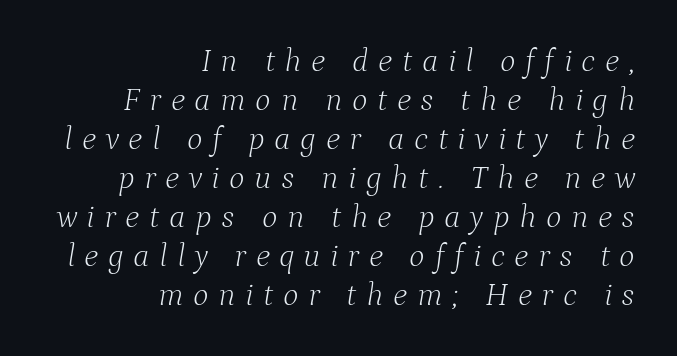
{"serif": "yes", "italic": "yes", "lean": "right", "slant_degrees": 9, "bold": "no", "weight": "light", "width": "normal", "stroke_contrast": "low", "x_height": "medium", "monospaced": "no", "underline": "no", "align": "right", "line_spacing_ratio": 1.18, "letter_spacing": "wide", "letter_spacing_em": 0.29, "glyph_px": 33}
